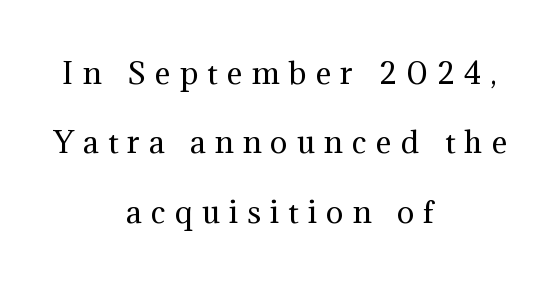
{"serif": "yes", "italic": "no", "bold": "no", "weight": "regular", "width": "normal", "stroke_contrast": "medium", "x_height": "medium", "monospaced": "no", "underline": "no", "align": "center", "line_spacing": "loose", "line_spacing_ratio": 2.39, "letter_spacing": "wide", "letter_spacing_em": 0.32, "glyph_px": 29}
